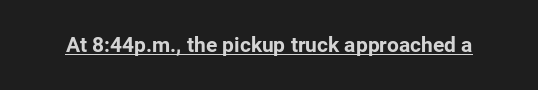
{"italic": "no", "bold": "yes", "underline": "yes", "letter_spacing": "normal", "letter_spacing_em": 0.0, "glyph_px": 21}
